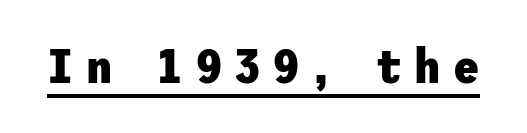
Pretty heavy lettering here — definitely bold. Tall strokes in this sample are plumb rather than angled. The rendered words wear a rule along their underside. Does the type have serifs? No, each stem ends abruptly.
